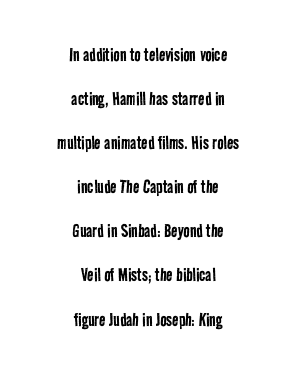
Alignment: centered. Look at the tracking — it's just the regular setting, nothing added. One glance says open: line gaps are wider than usual. Clear beneath every line of the passage. Each stroke keeps to a modest, everyday thickness or less.
